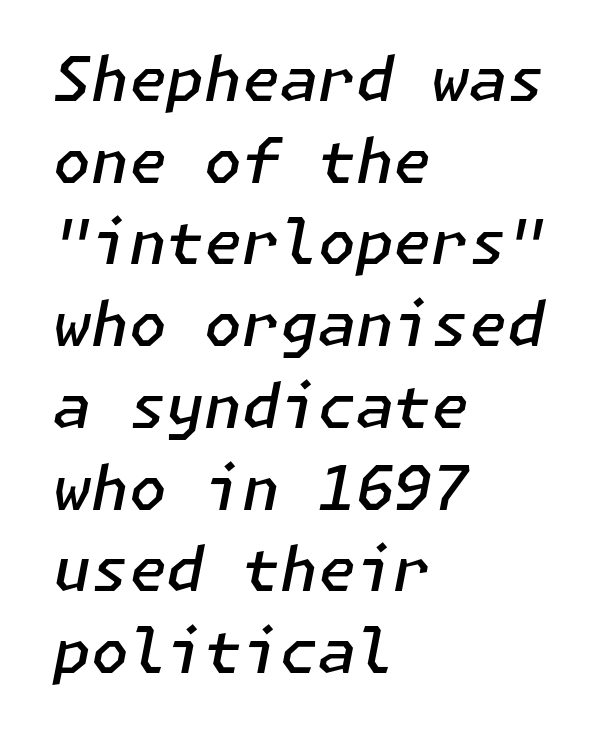
Q: Is the text bold? A: Semi-bold.
Q: Is the text italic (slanted)? A: Yes, it leans right by about 11 degrees.
Q: Is the text underlined? A: No.
Q: How is the paragraph aligned? A: Left-aligned.
Q: Is the spacing between letters normal or unusually wide? A: Normal.
Q: Is the spacing between lines tight, normal or loose? A: Normal.
Q: Width (condensed, normal, or wide)? A: Normal.
Q: Stroke contrast? A: Low.
Q: x-height? A: Medium.
